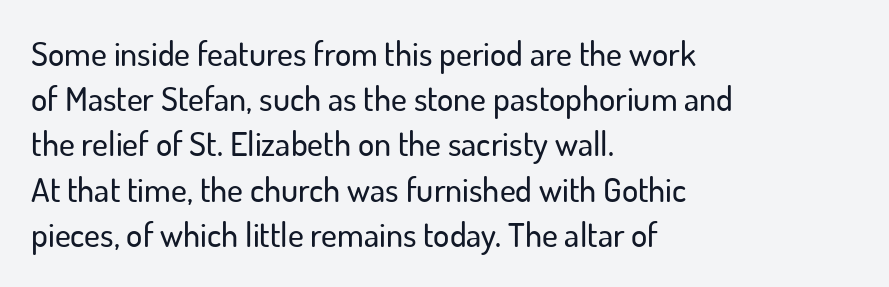
{"serif": "no", "italic": "no", "width": "normal", "stroke_contrast": "low", "x_height": "small", "monospaced": "no", "underline": "no", "align": "left", "line_spacing": "normal", "line_spacing_ratio": 1.33, "letter_spacing": "normal", "letter_spacing_em": 0.0, "glyph_px": 34}
